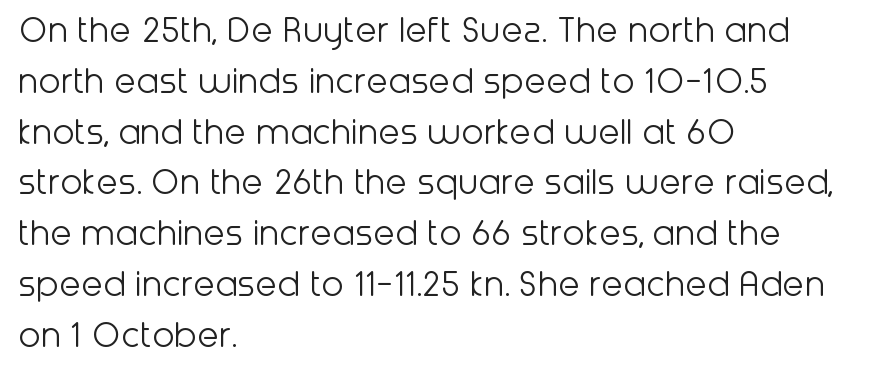
{"serif": "no", "italic": "no", "bold": "no", "weight": "light", "width": "normal", "stroke_contrast": "low", "x_height": "medium", "monospaced": "no", "underline": "no", "align": "left", "line_spacing": "normal", "line_spacing_ratio": 1.27, "letter_spacing": "normal", "letter_spacing_em": 0.0, "glyph_px": 40}
